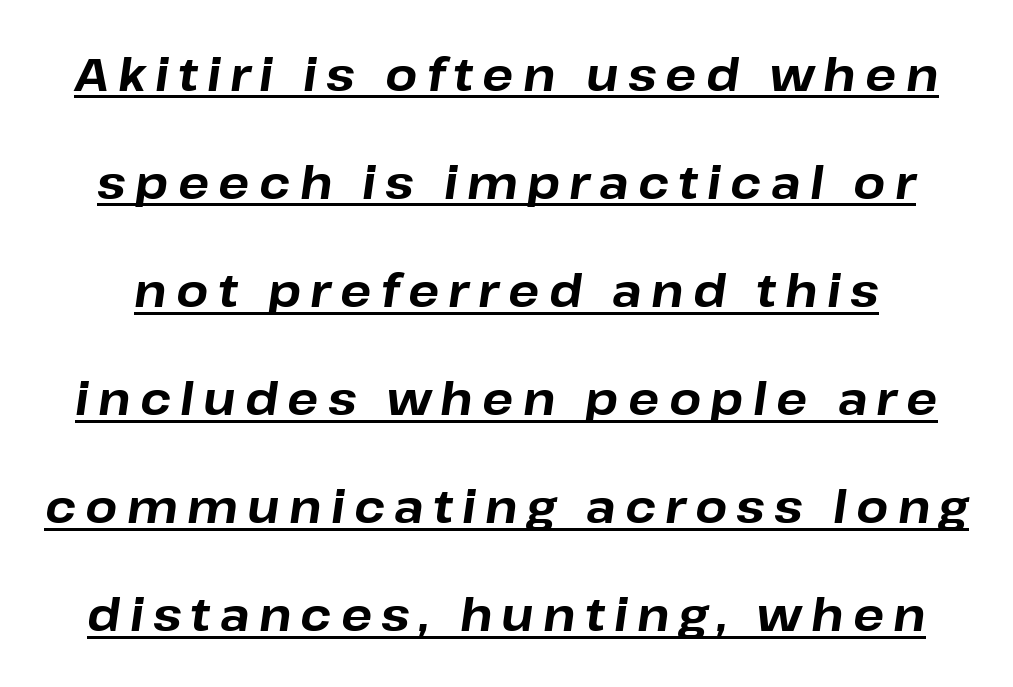
{"italic": "yes", "lean": "right", "slant_degrees": 8, "bold": "yes", "weight": "bold", "width": "normal", "stroke_contrast": "low", "x_height": "medium", "monospaced": "no", "underline": "yes", "line_spacing": "loose", "line_spacing_ratio": 2.35, "letter_spacing": "wide", "letter_spacing_em": 0.2, "glyph_px": 46}
